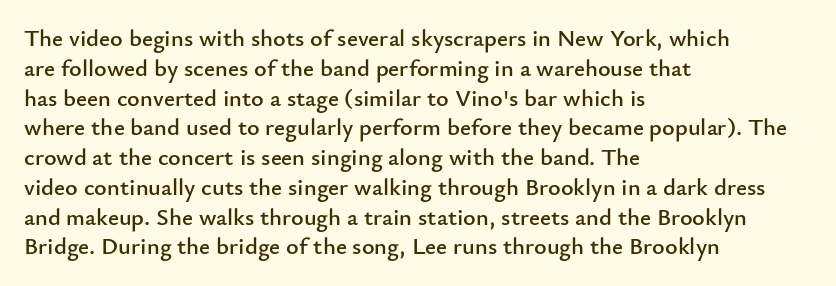
The image shows 24 px text type, upright; set left-aligned, line spacing 1.24x, normal letter spacing, not underlined.
